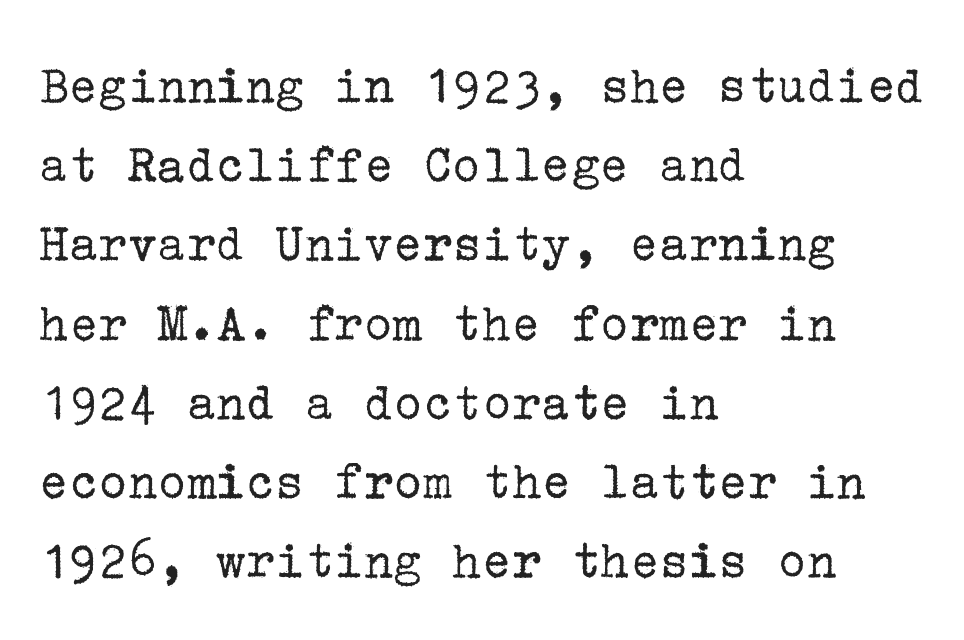
Q: Is the text bold? A: No.
Q: Is the text italic (slanted)? A: No, it is upright.
Q: Is the typeface a serif or a sans-serif typeface? A: Serif.
Q: Is the text underlined? A: No.
Q: How is the paragraph aligned? A: Left-aligned.
Q: Is the spacing between letters normal or unusually wide? A: Normal.
Q: Is the spacing between lines tight, normal or loose? A: Normal.
Q: Width (condensed, normal, or wide)? A: Normal.
Q: Stroke contrast? A: Low.
Q: x-height? A: Medium.
